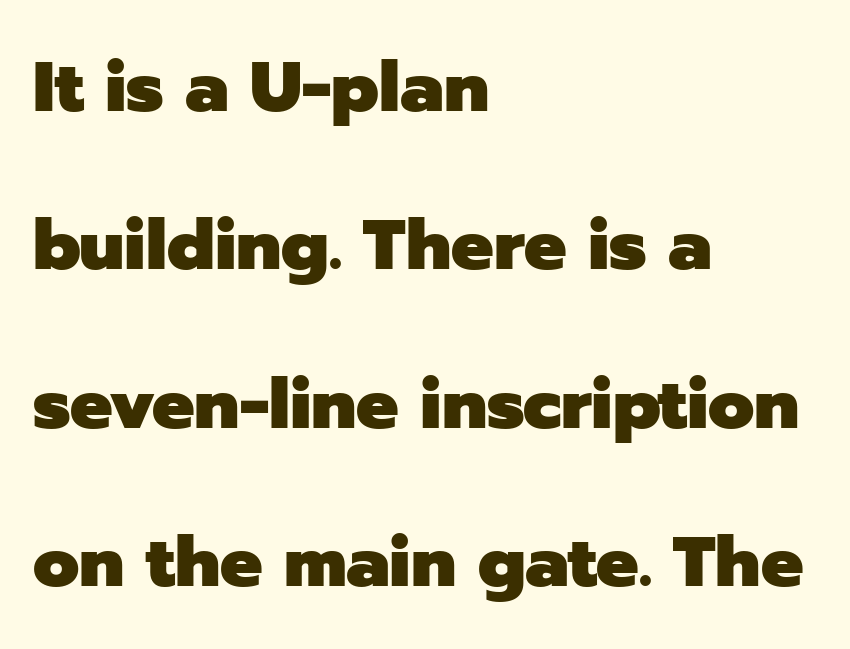
{"serif": "no", "italic": "no", "bold": "yes", "weight": "heavy", "width": "normal", "stroke_contrast": "low", "x_height": "medium", "monospaced": "no", "underline": "no", "align": "left", "line_spacing": "loose", "line_spacing_ratio": 2.23, "letter_spacing": "normal", "letter_spacing_em": 0.0, "glyph_px": 71}
